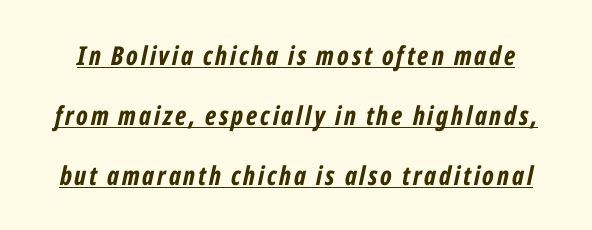
Q: Is the text bold? A: Yes.
Q: Is the text italic (slanted)? A: Yes, it leans right by about 12 degrees.
Q: Is the text underlined? A: Yes.
Q: Is the spacing between lines tight, normal or loose? A: Loose.
